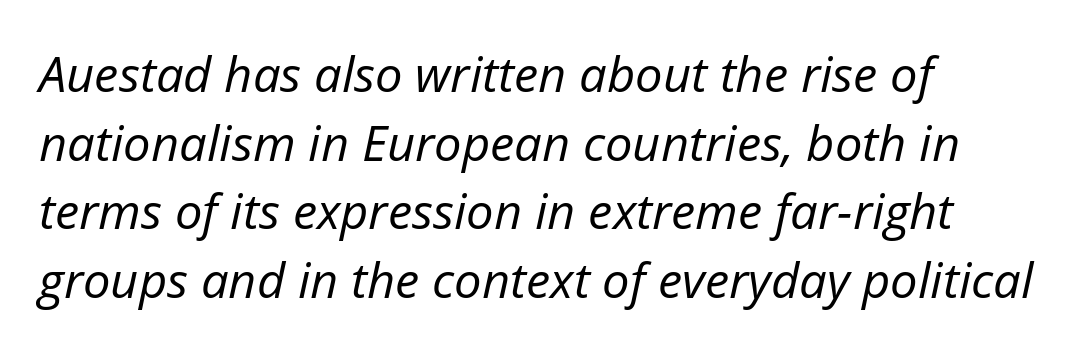
{"italic": "yes", "lean": "right", "slant_degrees": 12, "bold": "no", "weight": "regular", "width": "normal", "stroke_contrast": "low", "x_height": "medium", "monospaced": "no", "underline": "no", "align": "left", "line_spacing": "normal", "line_spacing_ratio": 1.4, "letter_spacing": "normal", "letter_spacing_em": 0.0, "glyph_px": 49}
